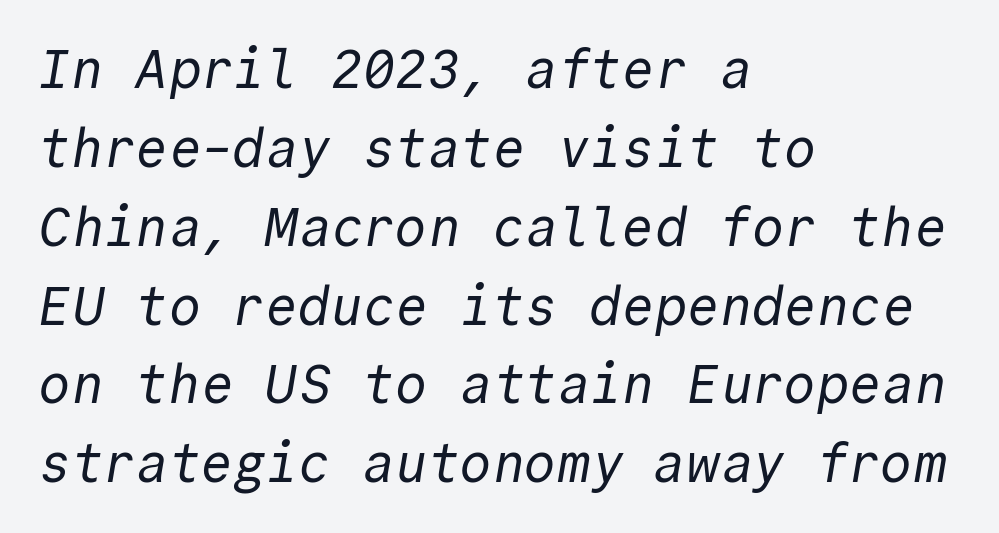
The image shows 54 px regular-weight sans-serif type, monospaced; set left-aligned, normal line spacing (1.46x), normal letter spacing, not underlined; a medium x-height.
